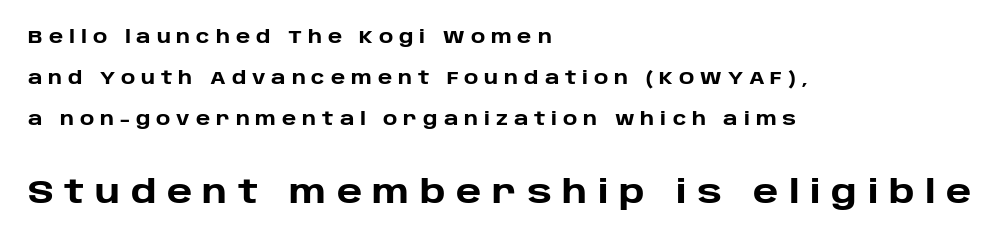
Q: Is the text bold? A: Yes.
Q: Is the text italic (slanted)? A: No, it is upright.
Q: Is the typeface a serif or a sans-serif typeface? A: Sans-serif.
Q: Is the text underlined? A: No.
Q: How is the paragraph aligned? A: Left-aligned.
Q: Is the spacing between letters normal or unusually wide? A: Unusually wide.
Q: Is the spacing between lines tight, normal or loose? A: Loose.
Q: Which block of text is set in a larger size, the first (top) or the second (bottom)? A: The second (bottom) one.
Q: Width (condensed, normal, or wide)? A: Normal.
Q: Stroke contrast? A: Low.
Q: x-height? A: Large.
Q: Monospaced? A: No.
